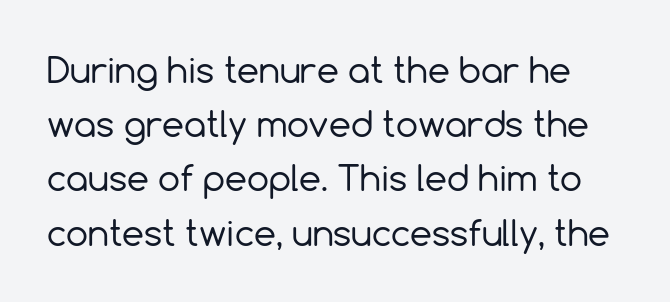
The lettering holds an erect, upright posture throughout. These lines are rendered in a variable-pitch font. Is the letter spacing exaggerated? No — it looks like the ordinary default. Stroke terminals: plain, sans-serif. The typesetting does not lean heavy: it is not bold. The line-height multiplier appears to be the usual default.
